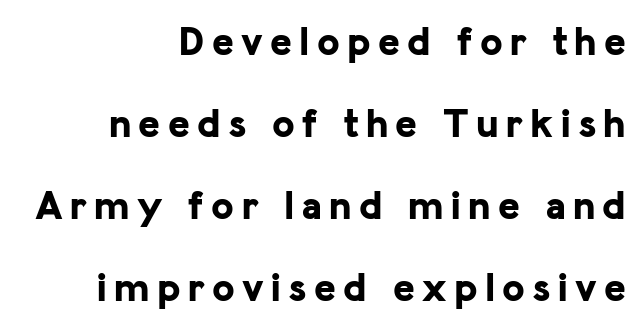
Posture: vertical. Typesetter's note: full bold, strokes at maximum text heaviness. A typesetter would call this proportional, since set widths differ per character. Each line ends at the same right margin while the left side varies. The rendering uses a large line-height, opening up the rows. Nothing sits at the stroke ends, so this counts as sans-serif.
